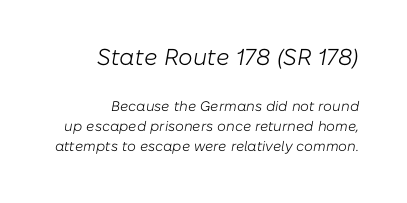
Slanted lettering throughout. Short note: letters normally spaced. Weight: not bold — regular or lighter. Quick note: underline off. The paragraph shown leans on its right margin.
